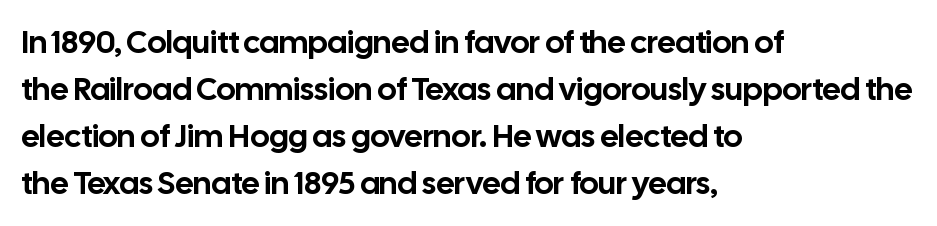
Each word holds together tightly as a unit, with standard inter-letter gaps. Nope, not italic — everything's standing straight. Lines of text with bare space underneath. A typesetter would call this leading conventional body-copy spacing. Stroke terminals: plain, sans-serif. Where is the straight margin? On the left.
